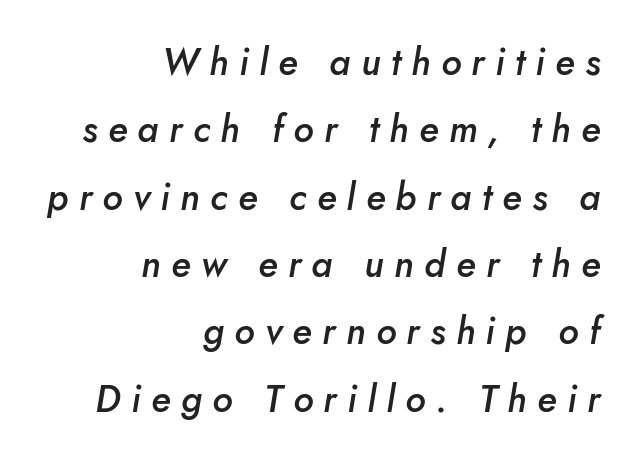
{"italic": "yes", "lean": "right", "slant_degrees": 5, "bold": "semi", "weight": "semibold", "width": "normal", "stroke_contrast": "low", "x_height": "small", "monospaced": "no", "underline": "no", "align": "right", "line_spacing_ratio": 1.82, "letter_spacing": "wide", "letter_spacing_em": 0.28, "glyph_px": 37}
